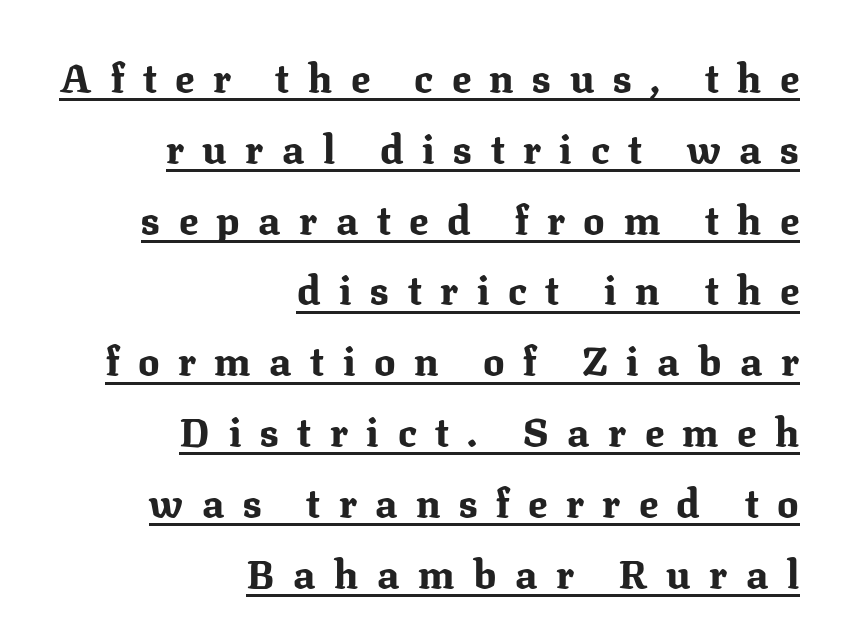
The image shows 40 px bold serif type, upright; set right-aligned, line spacing 1.77x, unusually wide letter spacing (+0.46 em), underlined; medium stroke contrast and a medium x-height.
